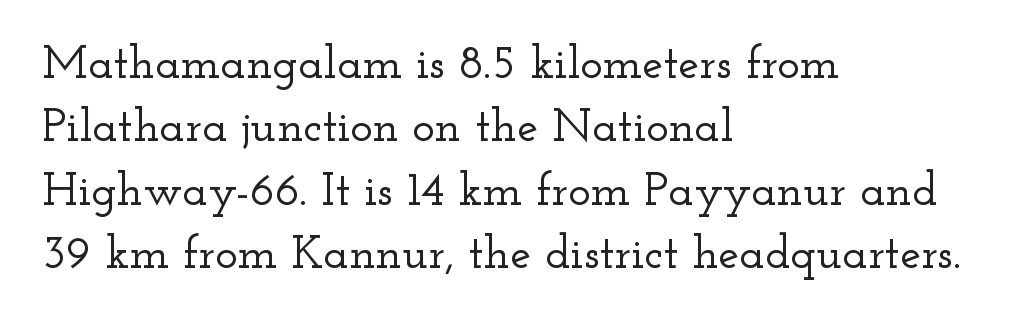
{"serif": "yes", "italic": "no", "width": "wide", "stroke_contrast": "low", "x_height": "small", "monospaced": "no", "underline": "no", "align": "left", "line_spacing": "normal", "line_spacing_ratio": 1.35, "letter_spacing": "normal", "letter_spacing_em": 0.0, "glyph_px": 47}
